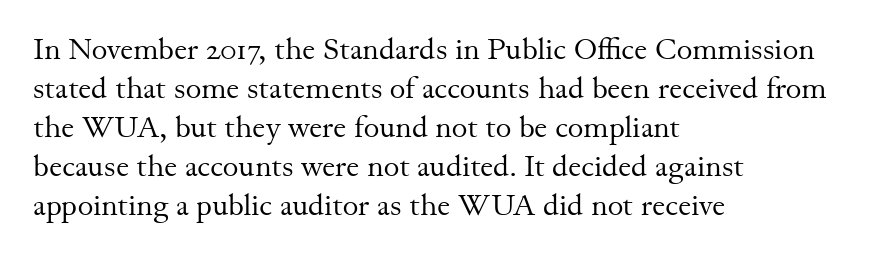
Rendered with straight, roman letterforms. A normal amount of white space separates one row of letters from the next. Is the block centered? No — it sits flush against the left margin. Honestly, the letter spacing is just normal — you wouldn't notice it. The passage shown is not bold in any degree.
